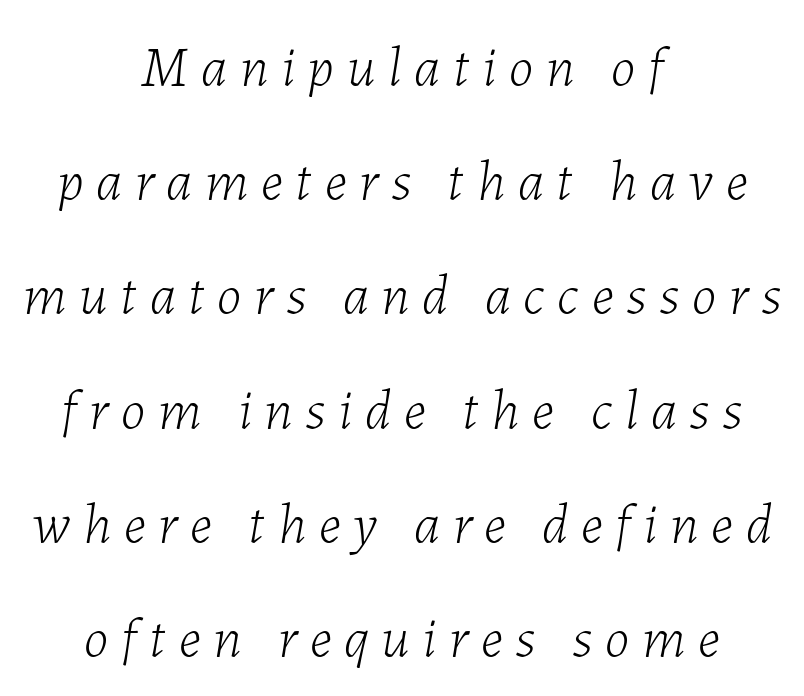
{"italic": "yes", "lean": "right", "slant_degrees": 7, "bold": "no", "weight": "light", "width": "normal", "stroke_contrast": "low", "x_height": "medium", "monospaced": "no", "underline": "no", "align": "center", "line_spacing": "loose", "line_spacing_ratio": 2.04, "letter_spacing": "wide", "letter_spacing_em": 0.23, "glyph_px": 56}
